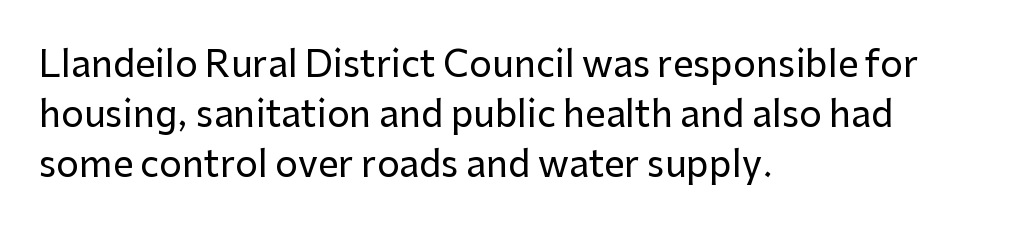
Q: Is the text italic (slanted)? A: No, it is upright.
Q: Is the typeface a serif or a sans-serif typeface? A: Sans-serif.
Q: Is the text underlined? A: No.
Q: How is the paragraph aligned? A: Left-aligned.
Q: Is the spacing between letters normal or unusually wide? A: Normal.
Q: Is the spacing between lines tight, normal or loose? A: Normal.
Q: Width (condensed, normal, or wide)? A: Normal.
Q: Stroke contrast? A: Low.
Q: x-height? A: Medium.
Q: Monospaced? A: No.
